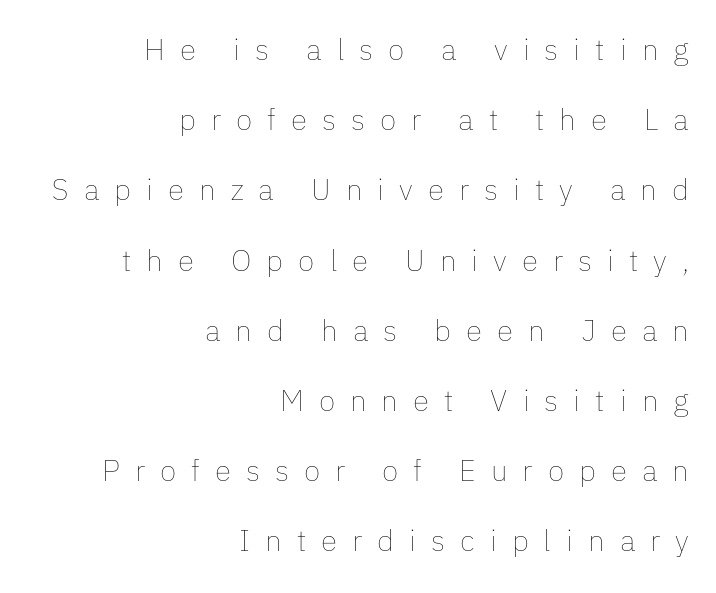
Q: Is the text bold? A: No.
Q: Is the text italic (slanted)? A: No, it is upright.
Q: Is the text underlined? A: No.
Q: How is the paragraph aligned? A: Right-aligned.
Q: Is the spacing between letters normal or unusually wide? A: Unusually wide.
Q: Is the spacing between lines tight, normal or loose? A: Loose.
Q: Width (condensed, normal, or wide)? A: Normal.
Q: Stroke contrast? A: Low.
Q: x-height? A: Medium.
Q: Monospaced? A: No.
